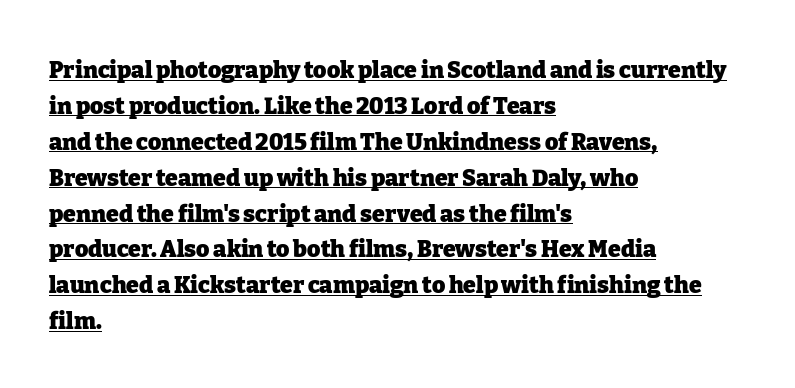
The sample's only ornament is a line tracing under the words. Is the letter spacing exaggerated? No — it looks like the ordinary default. The type sits square on the baseline with zero lean. This sample keeps an unexceptional amount of space between lines. Weight check: bold — yes, fully. Horizontally, the lines are justified to the leading edge only.
